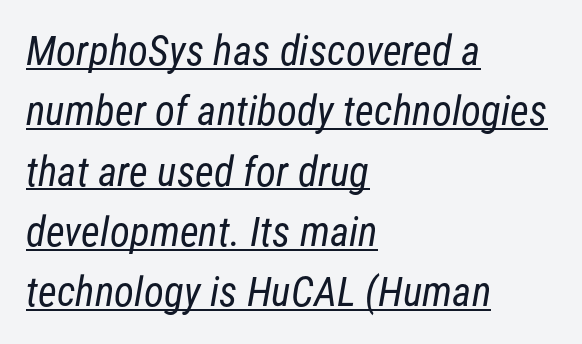
Q: Is the text bold? A: No.
Q: Is the typeface a serif or a sans-serif typeface? A: Sans-serif.
Q: Is the text underlined? A: Yes.
Q: How is the paragraph aligned? A: Left-aligned.
Q: Is the spacing between letters normal or unusually wide? A: Normal.
Q: Is the spacing between lines tight, normal or loose? A: Normal.
Q: Width (condensed, normal, or wide)? A: Condensed.
Q: Stroke contrast? A: Low.
Q: x-height? A: Medium.
Q: Monospaced? A: No.
